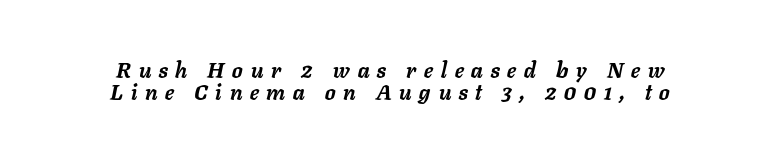
Q: Is the text bold? A: Yes.
Q: Is the text italic (slanted)? A: Yes, it leans right by about 11 degrees.
Q: Is the text underlined? A: No.
Q: How is the paragraph aligned? A: Centered.
Q: Is the spacing between letters normal or unusually wide? A: Unusually wide.
Q: Is the spacing between lines tight, normal or loose? A: Tight.
